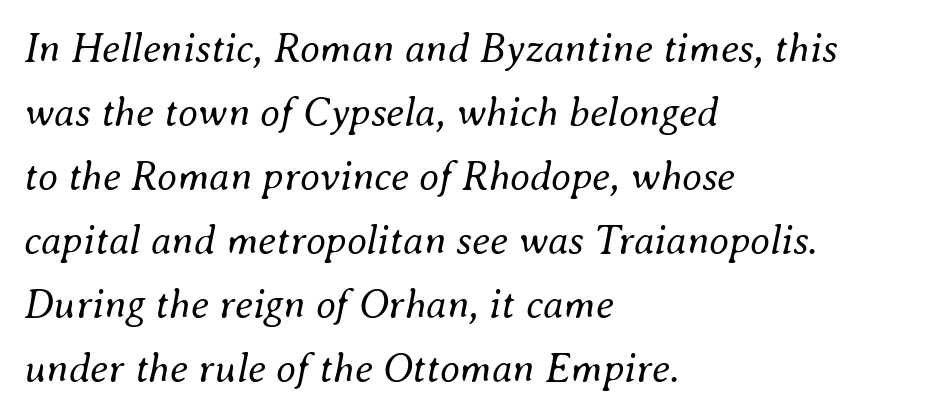
The leading is moderate, giving the passage an even texture. Underlining? Definitely not there. Yep, that's italic — everything's leaning. Is this a heavy cut? Hardly; it is regular or lighter. Students, note that the glyphs here touch the page at normal intervals. Caption: multi-line text, flush left, ragged right.
